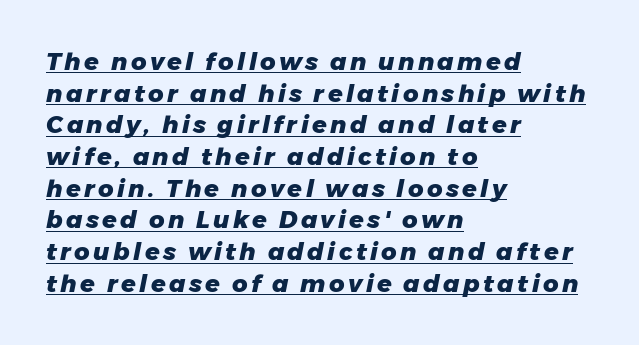
Q: Is the text bold? A: Yes.
Q: Is the text italic (slanted)? A: Yes, it leans right by about 11 degrees.
Q: Is the text underlined? A: Yes.
Q: How is the paragraph aligned? A: Left-aligned.
Q: Is the spacing between lines tight, normal or loose? A: Normal.
